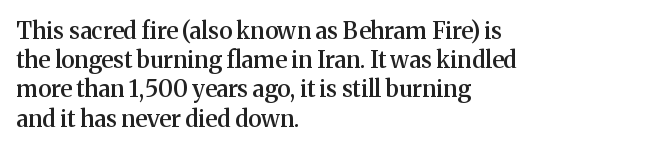
Q: Is the text bold? A: Semi-bold.
Q: Is the text italic (slanted)? A: No, it is upright.
Q: Is the text underlined? A: No.
Q: How is the paragraph aligned? A: Left-aligned.
Q: Is the spacing between letters normal or unusually wide? A: Normal.
Q: Is the spacing between lines tight, normal or loose? A: Normal.
